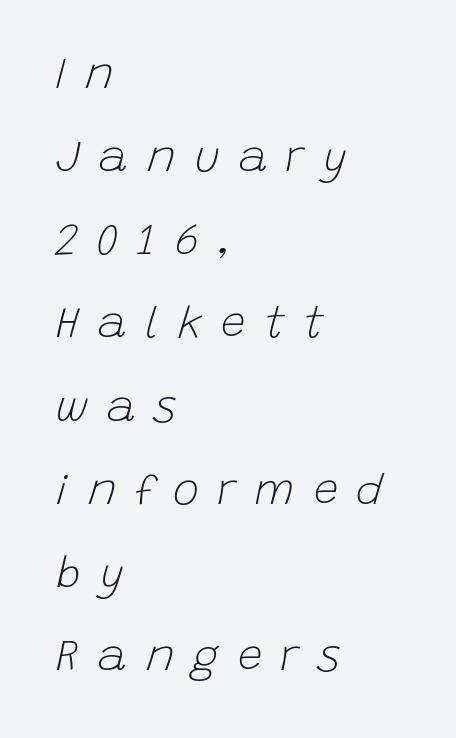
{"italic": "yes", "lean": "right", "slant_degrees": 15, "bold": "no", "weight": "light", "width": "normal", "stroke_contrast": "low", "x_height": "large", "monospaced": "no", "underline": "no", "align": "left", "line_spacing_ratio": 1.89, "letter_spacing": "wide", "letter_spacing_em": 0.42, "glyph_px": 44}
